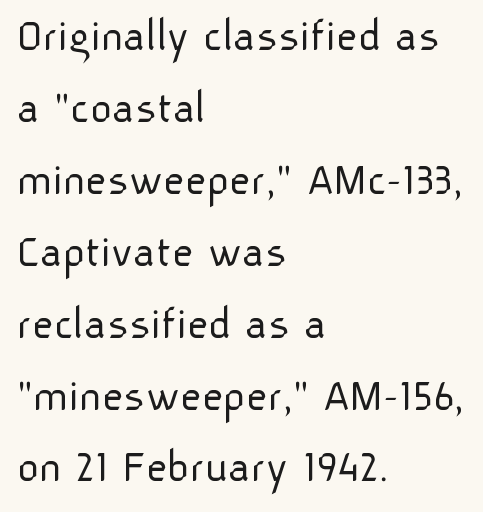
{"serif": "no", "italic": "no", "bold": "no", "weight": "light", "width": "normal", "stroke_contrast": "low", "x_height": "medium", "monospaced": "no", "underline": "no", "align": "left", "line_spacing": "normal", "line_spacing_ratio": 1.53, "letter_spacing": "normal", "letter_spacing_em": 0.0, "glyph_px": 47}
